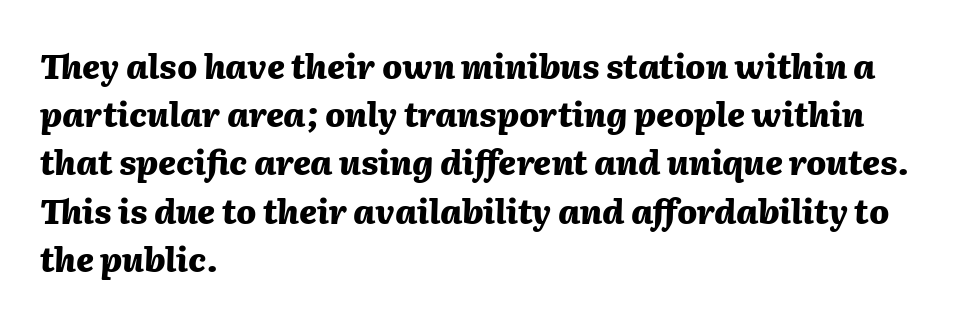
Q: Is the text bold? A: Yes.
Q: Is the text italic (slanted)? A: Yes, it leans right by about 2 degrees.
Q: Is the text underlined? A: No.
Q: How is the paragraph aligned? A: Left-aligned.
Q: Is the spacing between letters normal or unusually wide? A: Normal.
Q: Is the spacing between lines tight, normal or loose? A: Normal.
Q: Width (condensed, normal, or wide)? A: Normal.
Q: Stroke contrast? A: Medium.
Q: x-height? A: Medium.
Q: Monospaced? A: No.
